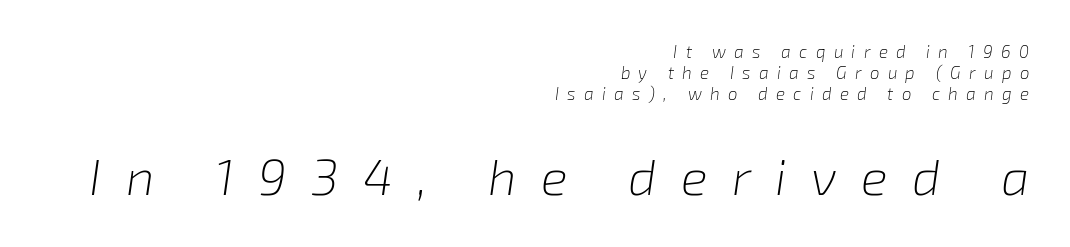
{"italic": "yes", "lean": "right", "slant_degrees": 8, "bold": "no", "weight": "light", "width": "normal", "stroke_contrast": "low", "x_height": "medium", "monospaced": "no", "underline": "no", "align": "right", "line_spacing": "normal", "line_spacing_ratio": 1.25, "letter_spacing": "wide", "letter_spacing_em": 0.49, "larger_block": "second", "size_ratio": 2.94, "glyph_px": 50}
